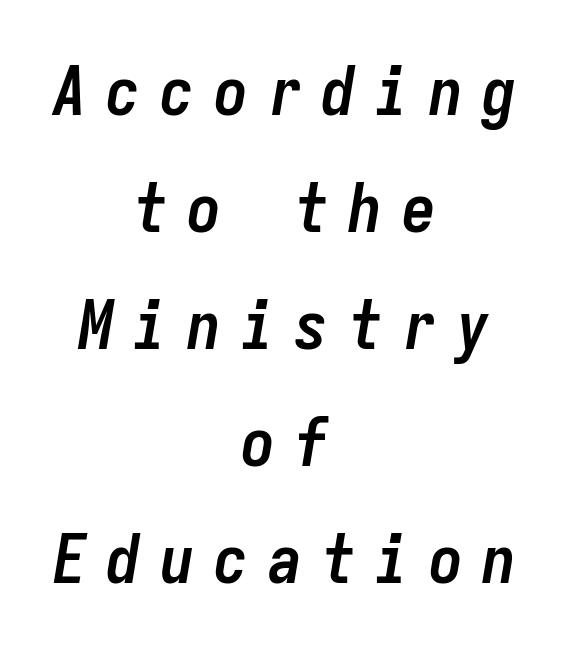
Each word looks stretched out because of the extra space between its letters. The rag falls on both sides of this text block equally. Type without underlining. Monospaced: the letters line up in strict vertical columns. Quick note: italic.
